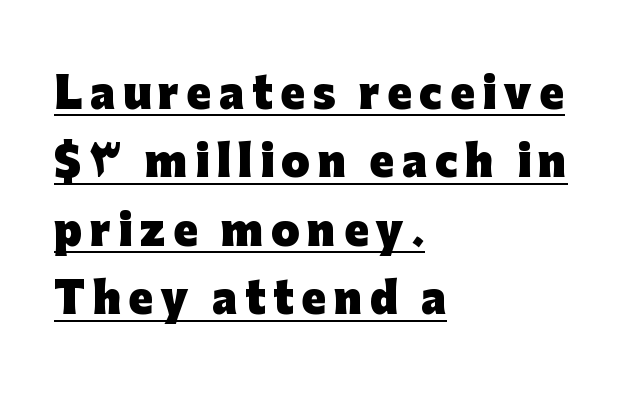
Q: Is the text bold? A: Yes.
Q: Is the text italic (slanted)? A: No, it is upright.
Q: Is the typeface a serif or a sans-serif typeface? A: Sans-serif.
Q: Is the text underlined? A: Yes.
Q: How is the paragraph aligned? A: Left-aligned.
Q: Is the spacing between lines tight, normal or loose? A: Normal.
Q: Width (condensed, normal, or wide)? A: Normal.
Q: Stroke contrast? A: Low.
Q: x-height? A: Medium.
Q: Monospaced? A: No.
